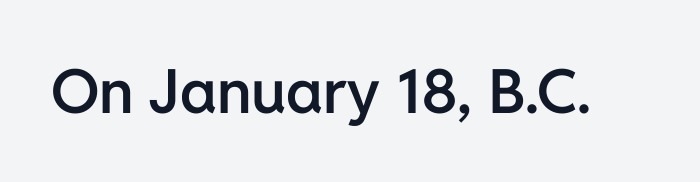
{"serif": "no", "italic": "no", "bold": "semi", "weight": "semibold", "width": "normal", "stroke_contrast": "low", "x_height": "medium", "monospaced": "no", "underline": "no", "letter_spacing": "normal", "letter_spacing_em": 0.0, "glyph_px": 61}
